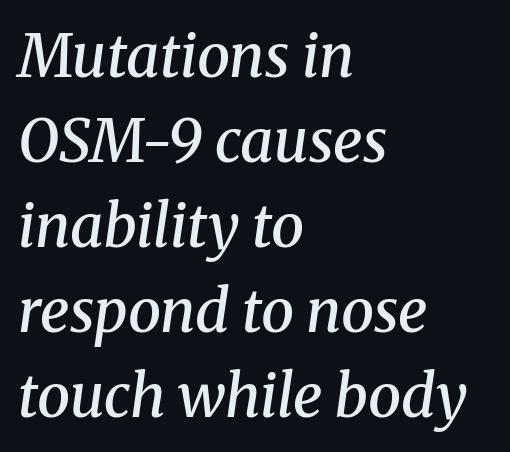
The image shows 59 px semibold serif type, italic (leaning right); set left-aligned, normal line spacing (1.44x), normal letter spacing, not underlined; medium stroke contrast and a medium x-height.
